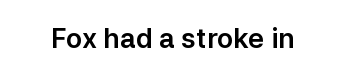
Q: Is the text italic (slanted)? A: No, it is upright.
Q: Is the text underlined? A: No.
Q: Is the spacing between letters normal or unusually wide? A: Normal.
